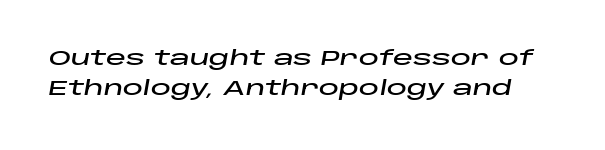
The image shows 20 px text type, italic (leaning right); set normal line spacing (1.51x), normal letter spacing, not underlined.
